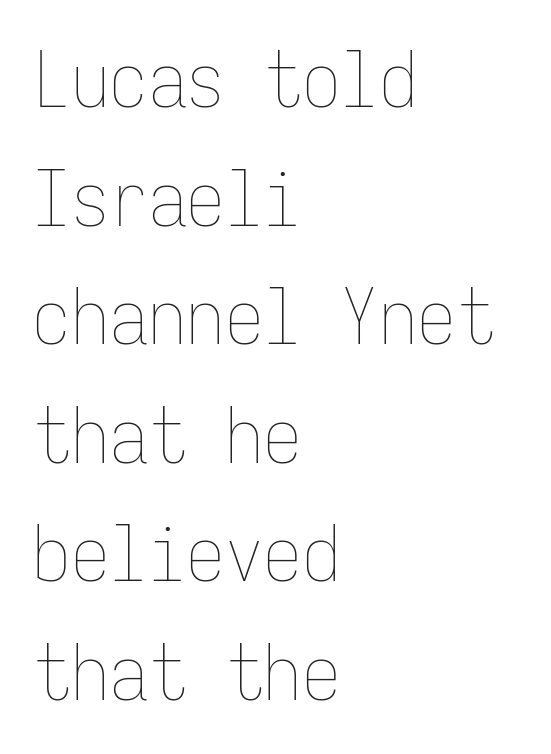
The image shows 77 px thin, condensed type, upright, monospaced; set left-aligned, normal line spacing (1.54x), normal letter spacing, not underlined; low stroke contrast and a medium x-height.
